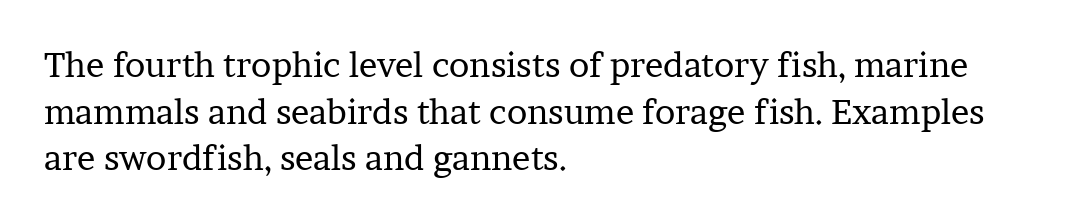
{"serif": "yes", "italic": "no", "bold": "no", "weight": "regular", "width": "normal", "stroke_contrast": "low", "x_height": "medium", "monospaced": "no", "underline": "no", "align": "left", "line_spacing": "normal", "line_spacing_ratio": 1.37, "letter_spacing": "normal", "letter_spacing_em": 0.0, "glyph_px": 34}
